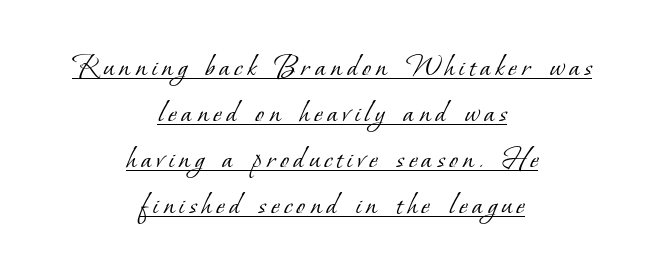
{"serif": "yes", "bold": "no", "weight": "light", "width": "normal", "stroke_contrast": "low", "x_height": "small", "monospaced": "no", "underline": "yes", "align": "center", "line_spacing": "normal", "line_spacing_ratio": 1.44, "glyph_px": 32}
